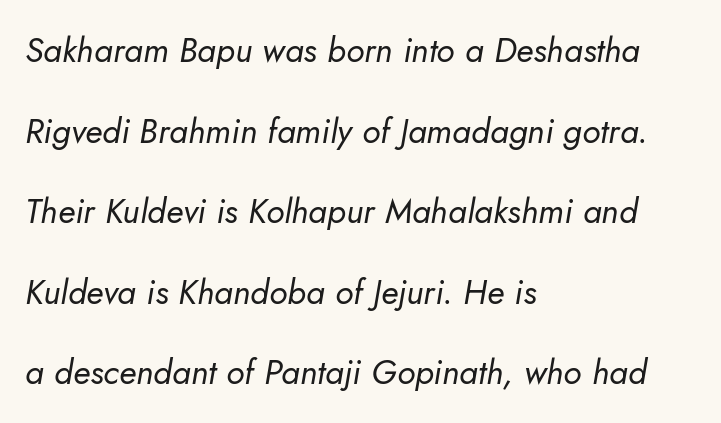
Q: Is the text bold? A: No.
Q: Is the text italic (slanted)? A: Yes, it leans right by about 5 degrees.
Q: Is the text underlined? A: No.
Q: How is the paragraph aligned? A: Left-aligned.
Q: Is the spacing between letters normal or unusually wide? A: Normal.
Q: Is the spacing between lines tight, normal or loose? A: Loose.
Q: Width (condensed, normal, or wide)? A: Normal.
Q: Stroke contrast? A: Low.
Q: x-height? A: Small.
Q: Monospaced? A: No.
